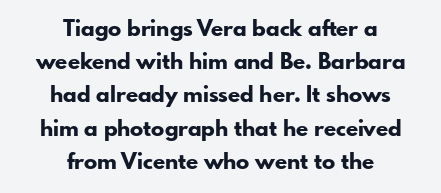
Compared with a flush-left layout, this one balances lines on the center instead. The lines sit at an ordinary, default distance from one another. How are the letters spaced? Ordinarily, with no added tracking. I'd describe the lettering as bold — thick and assertive. Underline: absent.
